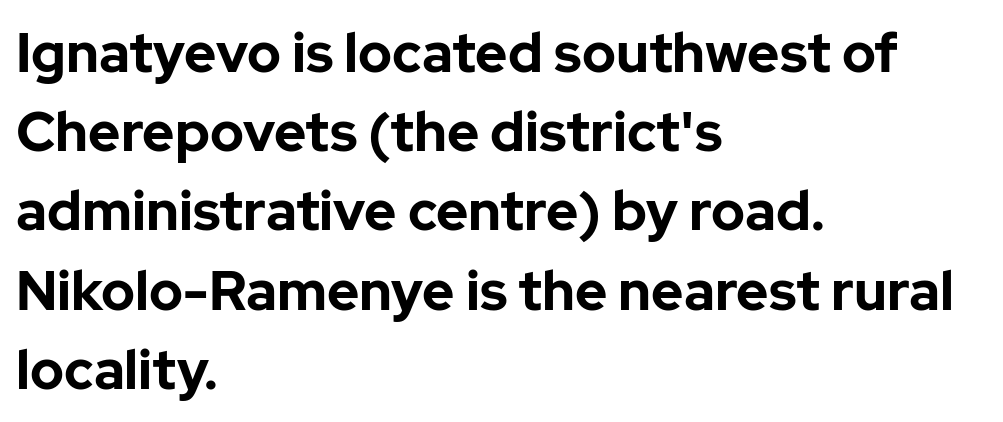
Q: Is the text bold? A: Yes.
Q: Is the text italic (slanted)? A: No, it is upright.
Q: Is the typeface a serif or a sans-serif typeface? A: Sans-serif.
Q: Is the text underlined? A: No.
Q: How is the paragraph aligned? A: Left-aligned.
Q: Is the spacing between letters normal or unusually wide? A: Normal.
Q: Is the spacing between lines tight, normal or loose? A: Normal.
Q: Width (condensed, normal, or wide)? A: Normal.
Q: Stroke contrast? A: Low.
Q: x-height? A: Medium.
Q: Monospaced? A: No.
